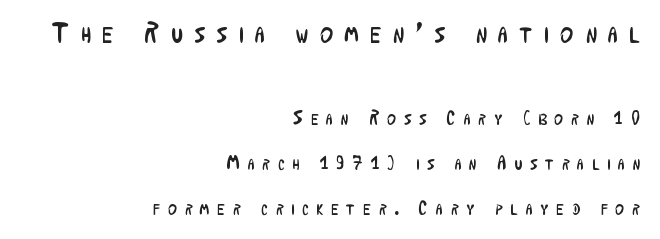
{"serif": "no", "italic": "no", "bold": "no", "weight": "regular", "width": "condensed", "stroke_contrast": "low", "x_height": "medium", "monospaced": "no", "underline": "no", "align": "right", "line_spacing": "loose", "line_spacing_ratio": 2.37, "letter_spacing": "wide", "letter_spacing_em": 0.42, "larger_block": "first", "size_ratio": 1.47, "glyph_px": 28}
